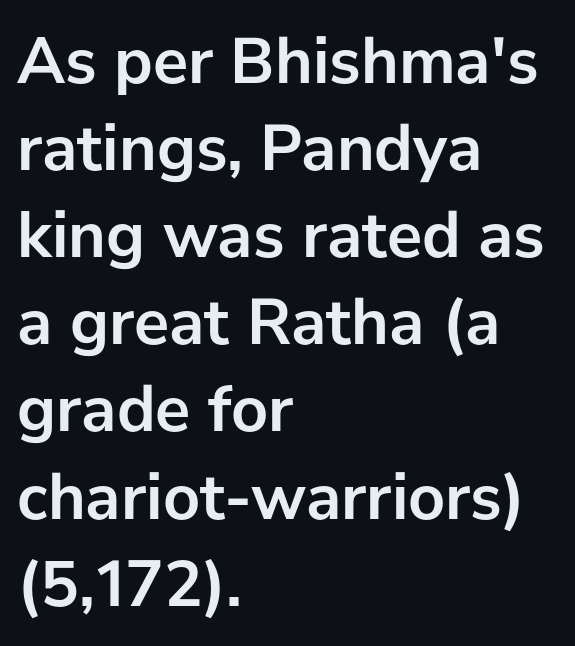
{"serif": "no", "italic": "no", "bold": "yes", "weight": "semibold", "width": "normal", "stroke_contrast": "low", "x_height": "medium", "monospaced": "no", "underline": "no", "align": "left", "line_spacing": "normal", "line_spacing_ratio": 1.32, "letter_spacing": "normal", "letter_spacing_em": 0.0, "glyph_px": 66}
